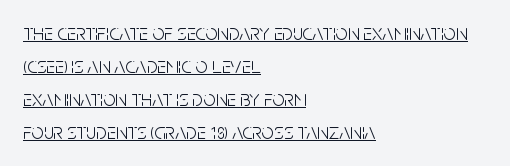
Q: Is the text bold? A: No.
Q: Is the text italic (slanted)? A: No, it is upright.
Q: Is the text underlined? A: Yes.
Q: How is the paragraph aligned? A: Left-aligned.
Q: Is the spacing between letters normal or unusually wide? A: Normal.
Q: Is the spacing between lines tight, normal or loose? A: Normal.
